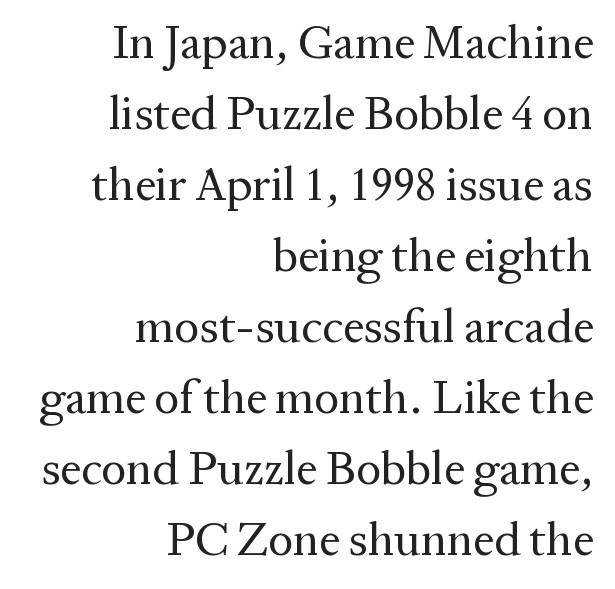
Q: Is the text bold? A: No.
Q: Is the text italic (slanted)? A: No, it is upright.
Q: Is the typeface a serif or a sans-serif typeface? A: Serif.
Q: Is the text underlined? A: No.
Q: How is the paragraph aligned? A: Right-aligned.
Q: Is the spacing between letters normal or unusually wide? A: Normal.
Q: Is the spacing between lines tight, normal or loose? A: Normal.
Q: Width (condensed, normal, or wide)? A: Normal.
Q: Stroke contrast? A: Medium.
Q: x-height? A: Medium.
Q: Monospaced? A: No.
